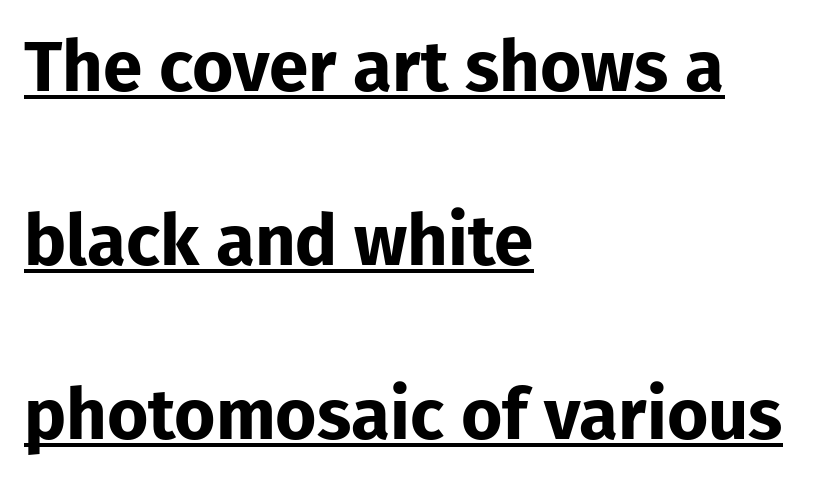
The image shows 71 px bold sans-serif type, upright; set left-aligned, loose line spacing (2.45x), normal letter spacing, underlined; low stroke contrast and a medium x-height.
